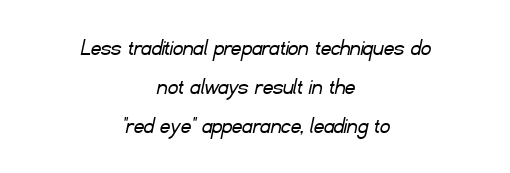
The image shows 25 px text type; set centered, normal line spacing (1.56x), normal letter spacing, not underlined.
